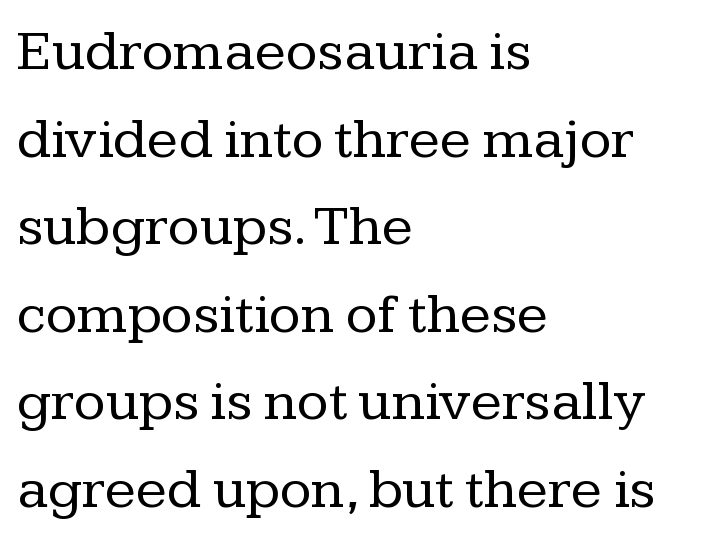
The image shows 58 px regular-weight serif type, upright; set left-aligned, normal line spacing (1.51x), normal letter spacing, not underlined; low stroke contrast and a medium x-height.
